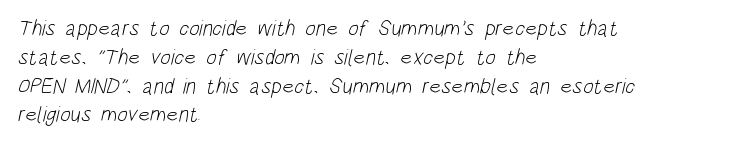
Q: Is the text bold? A: No.
Q: Is the text underlined? A: No.
Q: How is the paragraph aligned? A: Left-aligned.
Q: Is the spacing between letters normal or unusually wide? A: Normal.
Q: Is the spacing between lines tight, normal or loose? A: Normal.
